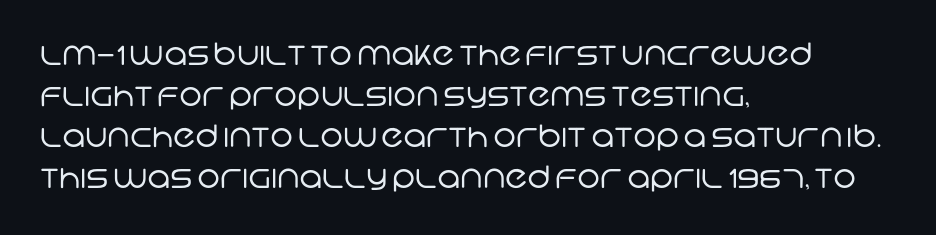
The image shows 31 px regular-weight sans-serif type; set left-aligned, normal line spacing (1.32x), normal letter spacing, not underlined; low stroke contrast and a large x-height.
